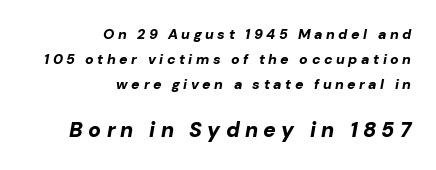
{"italic": "yes", "lean": "right", "slant_degrees": 10, "bold": "yes", "underline": "no", "align": "right", "line_spacing_ratio": 1.77, "letter_spacing": "wide", "letter_spacing_em": 0.25, "larger_block": "second", "size_ratio": 1.5, "glyph_px": 21}
